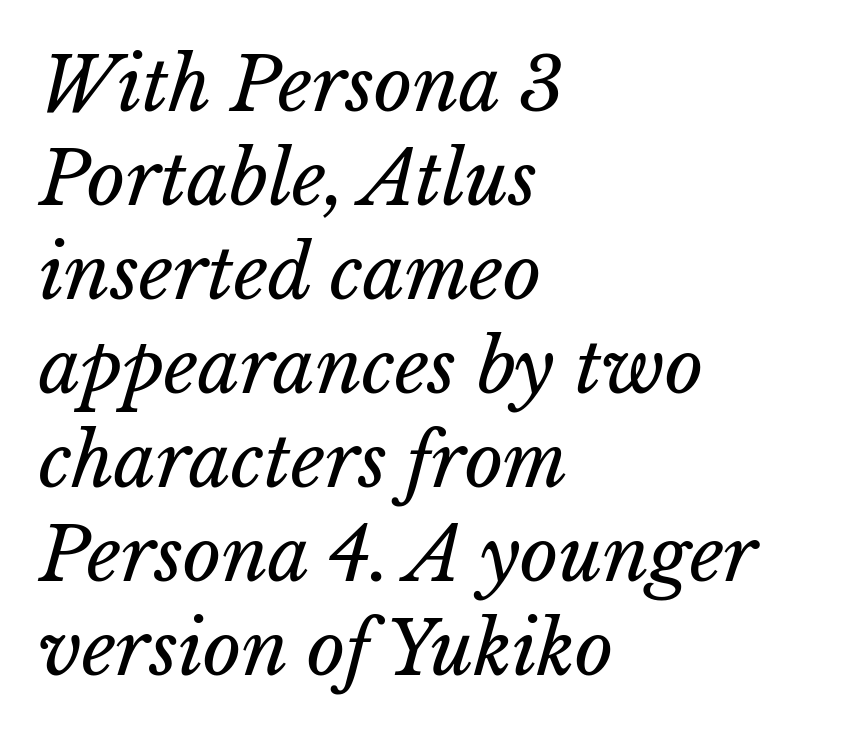
Each line starts at the same left margin while the right side varies. The font sits on the lighter half of the weight spectrum, regular included. The strip under each line holds only bare page. The block of text has a typical density, with ordinary space between rows. This rendering leaves character spacing at its baseline value.
